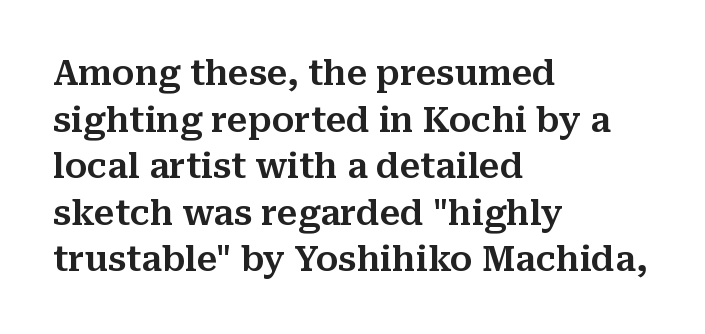
The gap between lines stays unmarked. Note the varied advance widths — an 'i' is clearly narrower than an 'm'. Yep, those are serifs on the letters. A classic flush-left, rag-right setting is used for this passage. Rows of type keep a routine distance in the vertical direction. The axis of the letterforms is exactly vertical.
